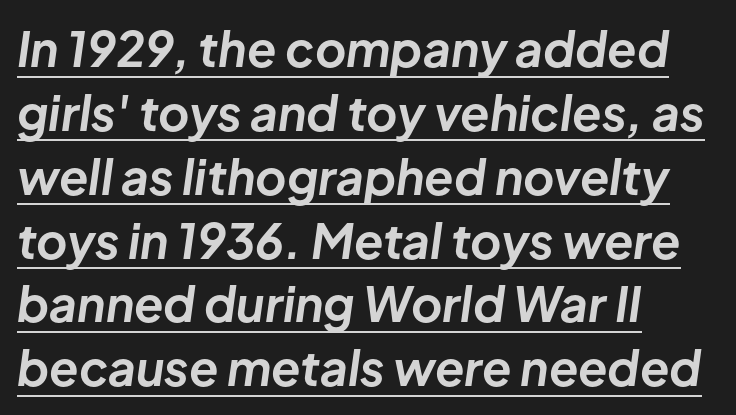
{"italic": "yes", "lean": "right", "slant_degrees": 8, "bold": "yes", "weight": "bold", "width": "normal", "stroke_contrast": "low", "x_height": "medium", "monospaced": "no", "underline": "yes", "align": "left", "line_spacing": "normal", "line_spacing_ratio": 1.33, "letter_spacing": "normal", "letter_spacing_em": 0.0, "glyph_px": 48}
